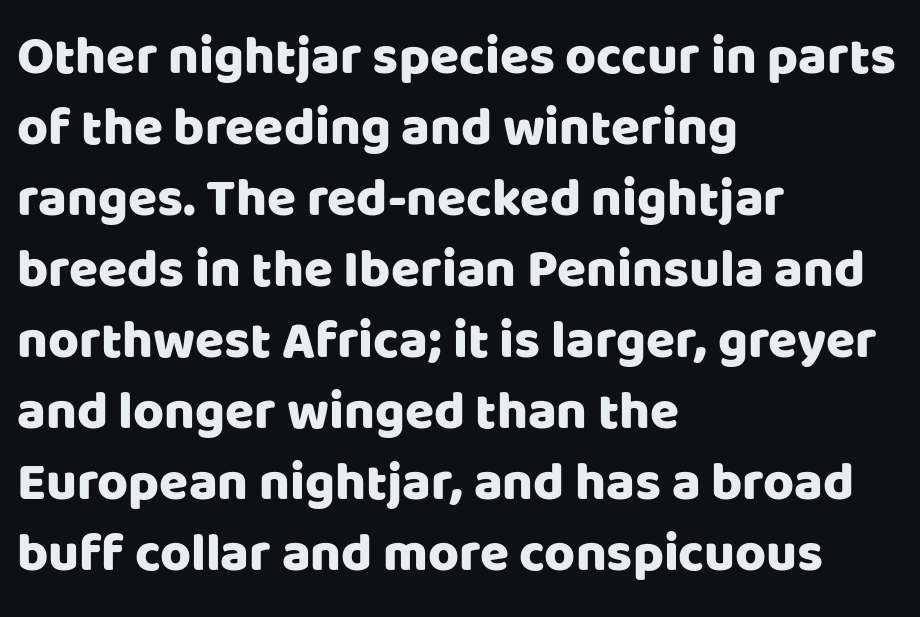
Line starts are locked; line ends wander. This sample has the flowing, uneven cadence of proportional lettering. The specimen omits any rule beneath the text block's lines. Default kerning and tracking; the words read as compact shapes. These lines are composed in type without serifs.
